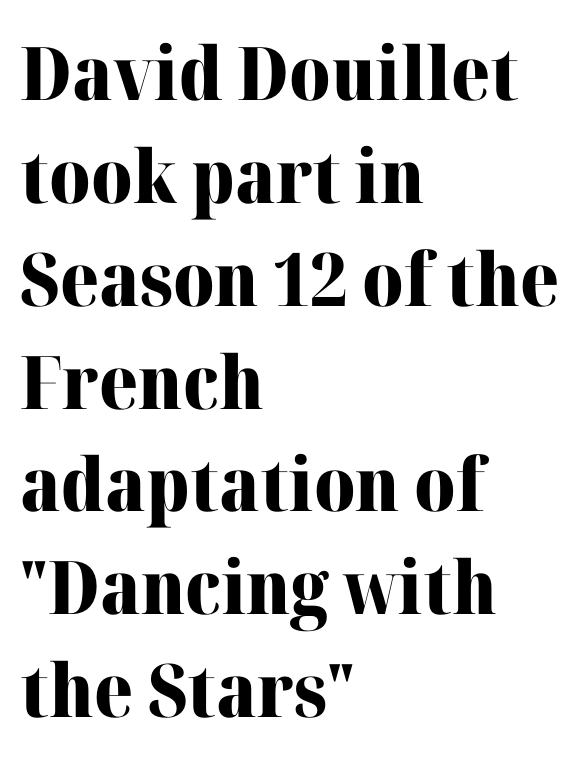
Q: Is the text bold? A: Yes.
Q: Is the text italic (slanted)? A: No, it is upright.
Q: Is the typeface a serif or a sans-serif typeface? A: Serif.
Q: Is the text underlined? A: No.
Q: How is the paragraph aligned? A: Left-aligned.
Q: Is the spacing between letters normal or unusually wide? A: Normal.
Q: Is the spacing between lines tight, normal or loose? A: Normal.
Q: Width (condensed, normal, or wide)? A: Normal.
Q: Stroke contrast? A: High.
Q: x-height? A: Medium.
Q: Monospaced? A: No.
